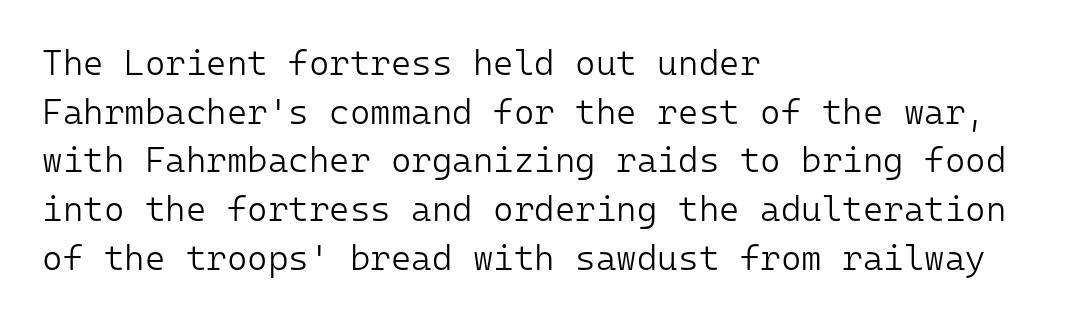
The image shows 35 px light sans-serif type, upright, monospaced; set left-aligned, normal line spacing (1.39x), normal letter spacing, not underlined; low stroke contrast and a medium x-height.
